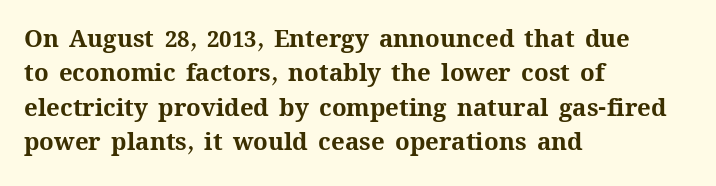
{"italic": "no", "bold": "yes", "underline": "no", "align": "left", "line_spacing": "normal", "line_spacing_ratio": 1.43, "letter_spacing": "normal", "letter_spacing_em": 0.0, "glyph_px": 24}
